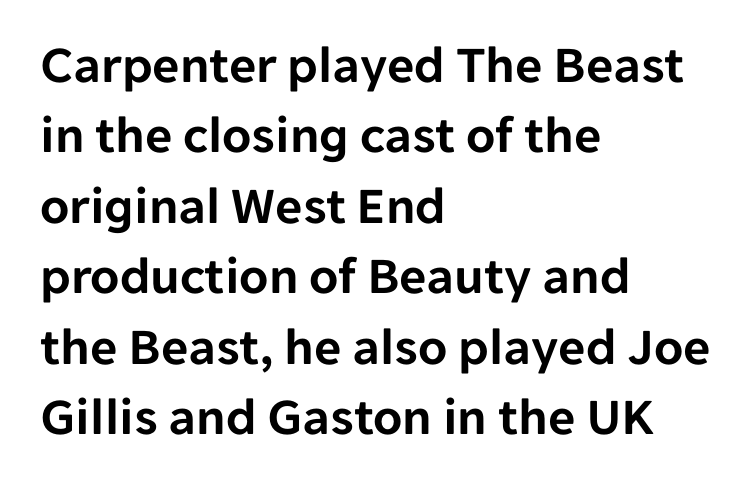
Q: Is the text italic (slanted)? A: No, it is upright.
Q: Is the typeface a serif or a sans-serif typeface? A: Sans-serif.
Q: Is the text underlined? A: No.
Q: How is the paragraph aligned? A: Left-aligned.
Q: Is the spacing between letters normal or unusually wide? A: Normal.
Q: Is the spacing between lines tight, normal or loose? A: Normal.
Q: Width (condensed, normal, or wide)? A: Normal.
Q: Stroke contrast? A: Low.
Q: x-height? A: Medium.
Q: Monospaced? A: No.
